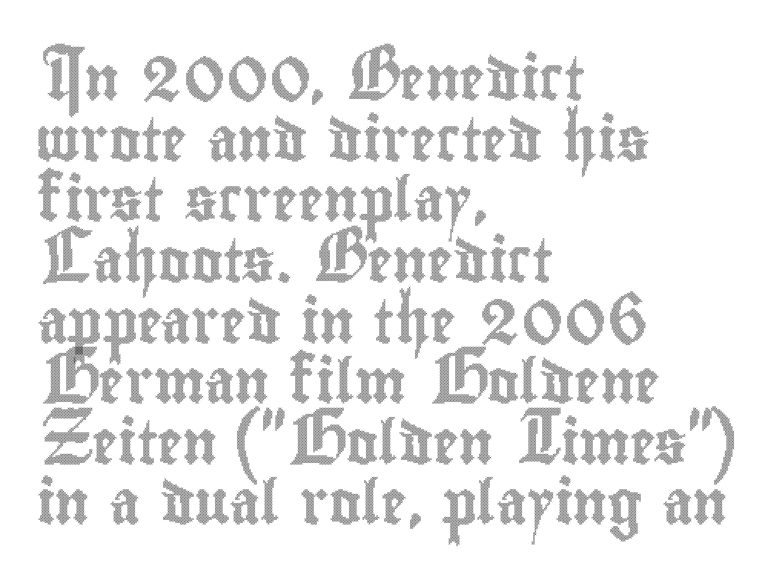
Here the designer chose a conventional face with non-uniform glyph widths. A typesetter would call this zero additional tracking. In CSS terms this would be text-align: left. Quick note: underline off. The leading is moderate, giving the passage an even texture. Nope, not italic — everything's standing straight.
